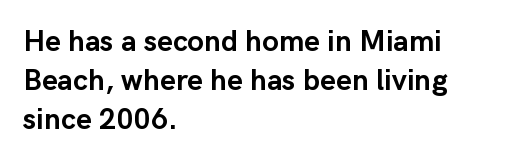
{"serif": "no", "italic": "no", "bold": "yes", "weight": "semibold", "width": "normal", "stroke_contrast": "low", "x_height": "medium", "monospaced": "no", "underline": "no", "align": "left", "line_spacing": "normal", "line_spacing_ratio": 1.3, "letter_spacing": "normal", "letter_spacing_em": 0.0, "glyph_px": 30}
